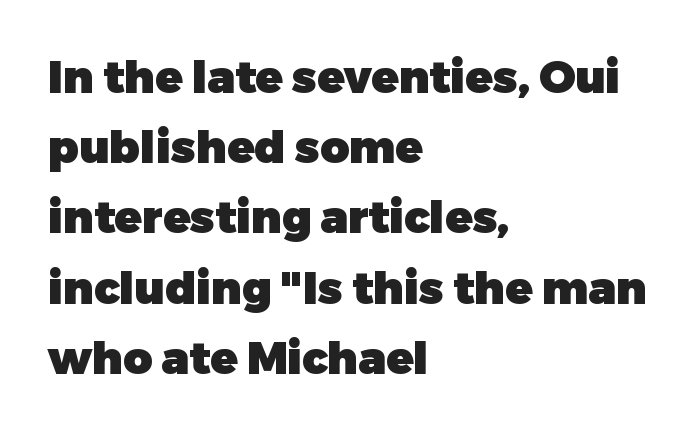
Q: Is the text bold? A: Yes.
Q: Is the text italic (slanted)? A: No, it is upright.
Q: Is the typeface a serif or a sans-serif typeface? A: Sans-serif.
Q: Is the text underlined? A: No.
Q: How is the paragraph aligned? A: Left-aligned.
Q: Is the spacing between letters normal or unusually wide? A: Normal.
Q: Is the spacing between lines tight, normal or loose? A: Normal.
Q: Width (condensed, normal, or wide)? A: Normal.
Q: Stroke contrast? A: Low.
Q: x-height? A: Medium.
Q: Monospaced? A: No.
